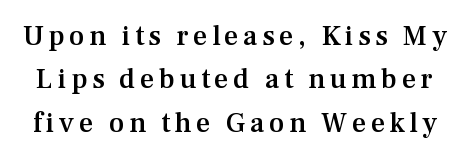
{"serif": "yes", "italic": "no", "bold": "semi", "weight": "semibold", "width": "normal", "stroke_contrast": "medium", "x_height": "medium", "monospaced": "no", "underline": "no", "line_spacing": "normal", "line_spacing_ratio": 1.55, "glyph_px": 28}
